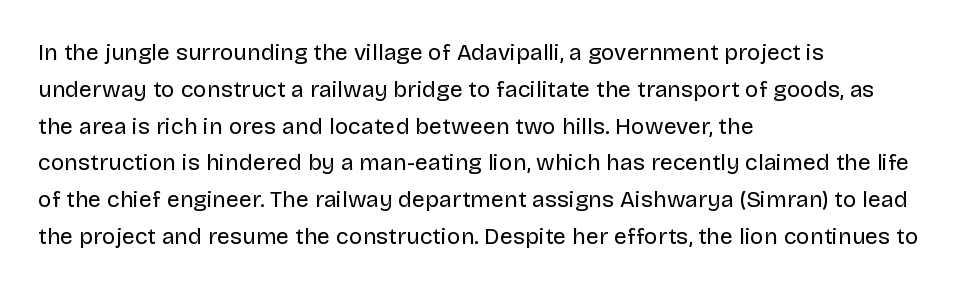
The rendering uses a moderate line-height, typical for paragraphs. The cut favours lightness, reaching ordinary text weight at its darkest. This is roman type, the default non-slanted kind. A student would call this left alignment; a typographer would say flush left, rag right. Honestly, there is no underline to notice here at all. The letterforms sit shoulder to shoulder at normal distance.
